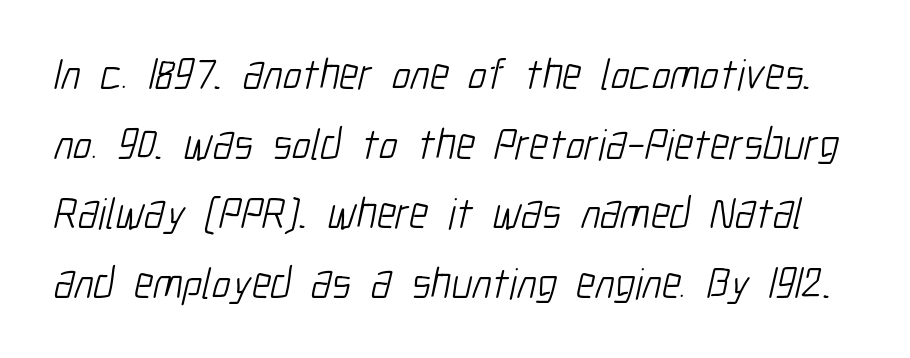
{"serif": "no", "bold": "no", "weight": "light", "width": "condensed", "stroke_contrast": "low", "x_height": "medium", "monospaced": "no", "underline": "no", "line_spacing": "normal", "line_spacing_ratio": 1.58, "letter_spacing": "normal", "letter_spacing_em": 0.0, "glyph_px": 44}
